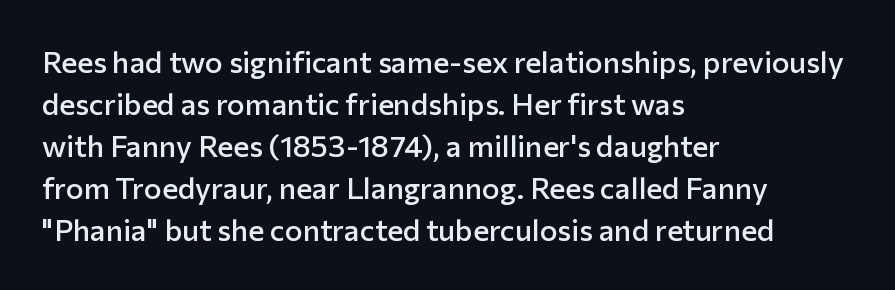
Q: Is the text bold? A: Semi-bold.
Q: Is the text italic (slanted)? A: No, it is upright.
Q: Is the typeface a serif or a sans-serif typeface? A: Sans-serif.
Q: Is the text underlined? A: No.
Q: How is the paragraph aligned? A: Left-aligned.
Q: Is the spacing between letters normal or unusually wide? A: Normal.
Q: Is the spacing between lines tight, normal or loose? A: Normal.
Q: Width (condensed, normal, or wide)? A: Normal.
Q: Stroke contrast? A: Low.
Q: x-height? A: Medium.
Q: Monospaced? A: No.
